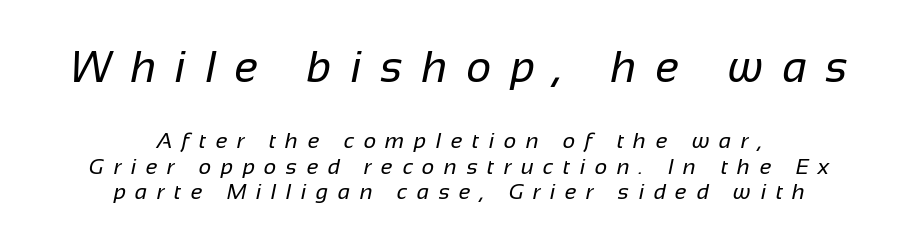
Q: Is the text bold? A: No.
Q: Is the typeface a serif or a sans-serif typeface? A: Sans-serif.
Q: Is the text underlined? A: No.
Q: How is the paragraph aligned? A: Centered.
Q: Is the spacing between letters normal or unusually wide? A: Unusually wide.
Q: Which block of text is set in a larger size, the first (top) or the second (bottom)? A: The first (top) one.
Q: Width (condensed, normal, or wide)? A: Normal.
Q: Stroke contrast? A: Low.
Q: x-height? A: Medium.
Q: Monospaced? A: No.
